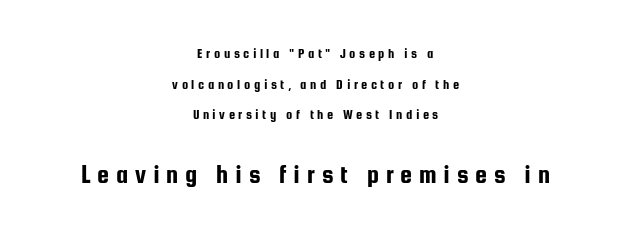
The image shows 27 px text type, upright; set centered, loose line spacing (2.19x), unusually wide letter spacing (+0.25 em), not underlined; the second (bottom) block is 1.93x larger.
